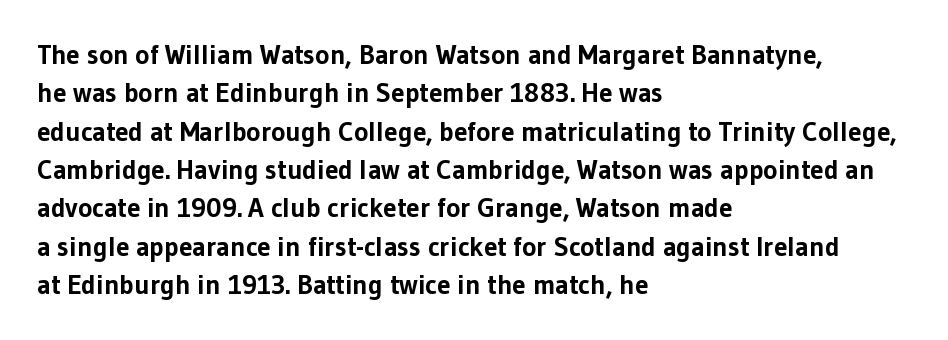
{"italic": "no", "bold": "yes", "underline": "no", "align": "left", "line_spacing": "normal", "line_spacing_ratio": 1.42, "letter_spacing": "normal", "letter_spacing_em": 0.0, "glyph_px": 27}
